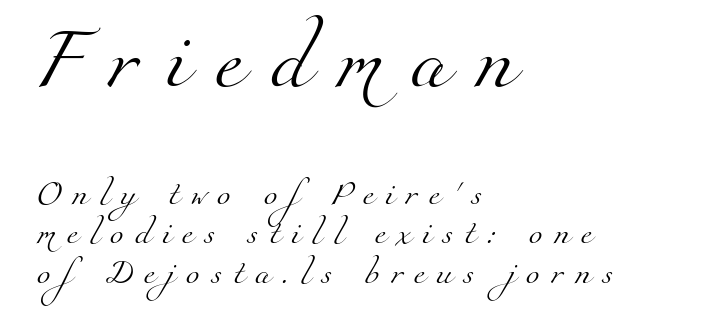
Q: Is the text bold? A: No.
Q: Is the typeface a serif or a sans-serif typeface? A: Serif.
Q: Is the text underlined? A: No.
Q: How is the paragraph aligned? A: Left-aligned.
Q: Is the spacing between letters normal or unusually wide? A: Unusually wide.
Q: Is the spacing between lines tight, normal or loose? A: Normal.
Q: Which block of text is set in a larger size, the first (top) or the second (bottom)? A: The first (top) one.
Q: Width (condensed, normal, or wide)? A: Normal.
Q: Stroke contrast? A: Medium.
Q: x-height? A: Small.
Q: Monospaced? A: No.
